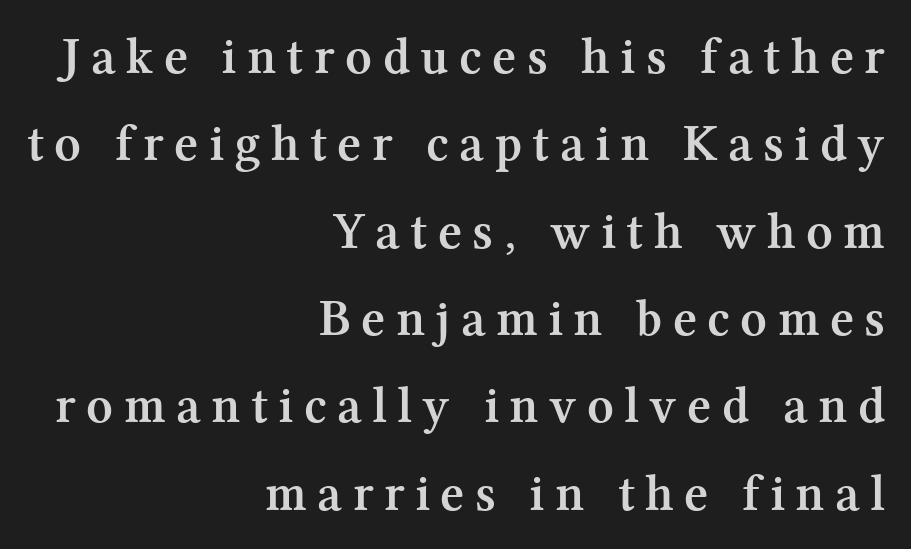
{"serif": "yes", "italic": "no", "bold": "yes", "weight": "semibold", "width": "normal", "stroke_contrast": "medium", "x_height": "medium", "monospaced": "no", "underline": "no", "align": "right", "line_spacing": "normal", "line_spacing_ratio": 1.68, "letter_spacing": "wide", "letter_spacing_em": 0.2, "glyph_px": 52}
